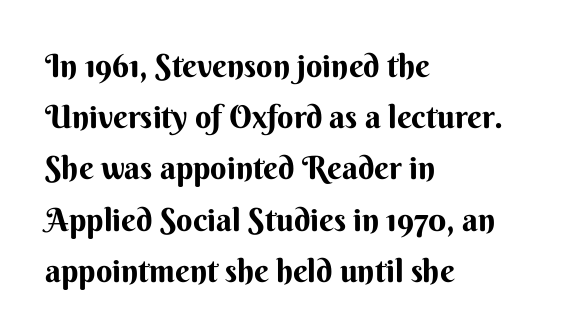
Q: Is the text italic (slanted)? A: No, it is upright.
Q: Is the typeface a serif or a sans-serif typeface? A: Sans-serif.
Q: Is the text underlined? A: No.
Q: How is the paragraph aligned? A: Left-aligned.
Q: Is the spacing between letters normal or unusually wide? A: Normal.
Q: Is the spacing between lines tight, normal or loose? A: Normal.
Q: Width (condensed, normal, or wide)? A: Normal.
Q: Stroke contrast? A: Medium.
Q: x-height? A: Small.
Q: Monospaced? A: No.
